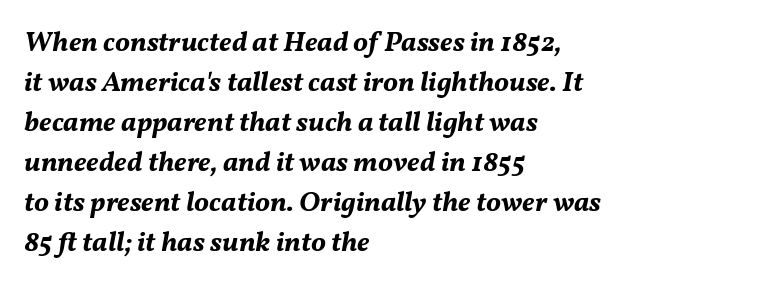
Tracking here is standard; glyphs follow each other at the usual distance. If you drew a line through each stem, it would be angled. The designer left line spacing at the default. You'd pick this weight for a headline — it's a proper bold. The rendering uses natural spacing where letterforms have individual widths.
